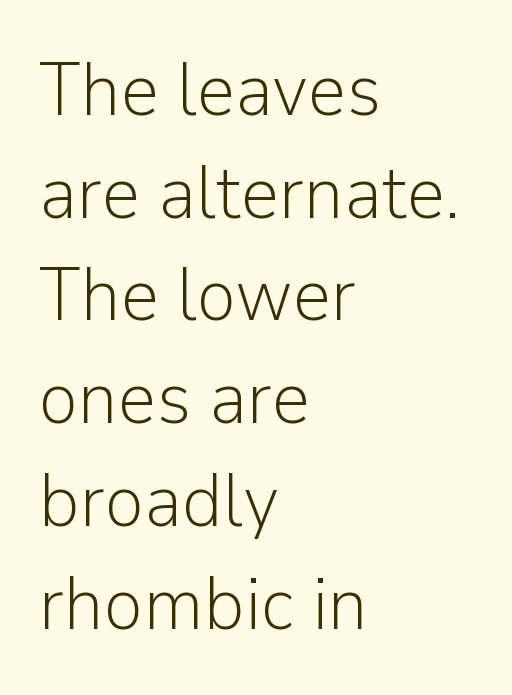
{"serif": "no", "italic": "no", "bold": "no", "weight": "light", "width": "normal", "stroke_contrast": "low", "x_height": "medium", "monospaced": "no", "underline": "no", "align": "left", "line_spacing": "normal", "line_spacing_ratio": 1.37, "letter_spacing": "normal", "letter_spacing_em": 0.0, "glyph_px": 75}
